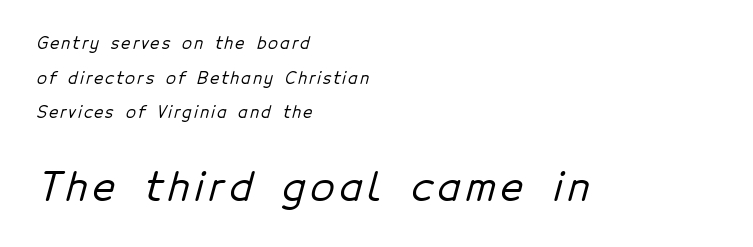
Notice how the passage keeps a crisp vertical edge on the left only. A bare baseline throughout the passage. The characters display no serif detailing; their extremities are plain. Larger block? The one below; the one above is distinctly smaller.
